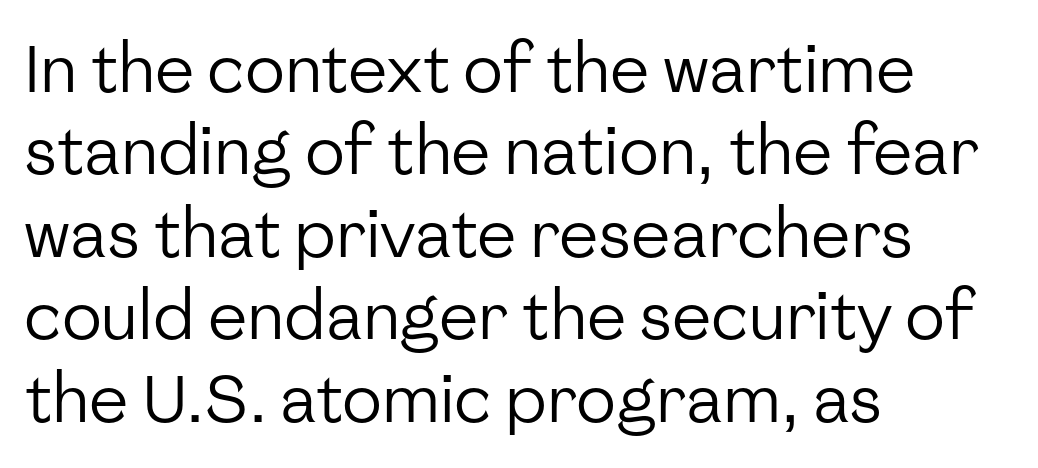
Each letter keeps its own natural width here, so spacing adapts to shape. I'd call this a sans setting — the letters go barefoot. No extra ink here — the face is not bold. The letters stand straight up with perfectly vertical stems.
